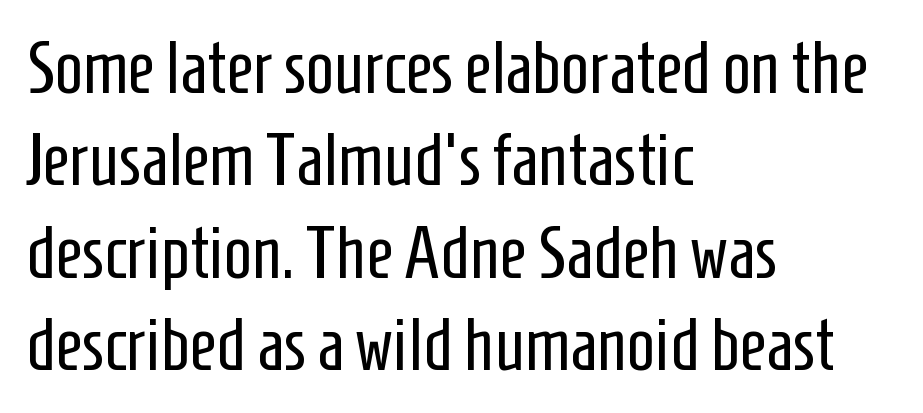
Q: Is the text bold? A: No.
Q: Is the text italic (slanted)? A: No, it is upright.
Q: Is the typeface a serif or a sans-serif typeface? A: Sans-serif.
Q: Is the text underlined? A: No.
Q: How is the paragraph aligned? A: Left-aligned.
Q: Is the spacing between letters normal or unusually wide? A: Normal.
Q: Is the spacing between lines tight, normal or loose? A: Normal.
Q: Width (condensed, normal, or wide)? A: Condensed.
Q: Stroke contrast? A: Low.
Q: x-height? A: Medium.
Q: Monospaced? A: No.
